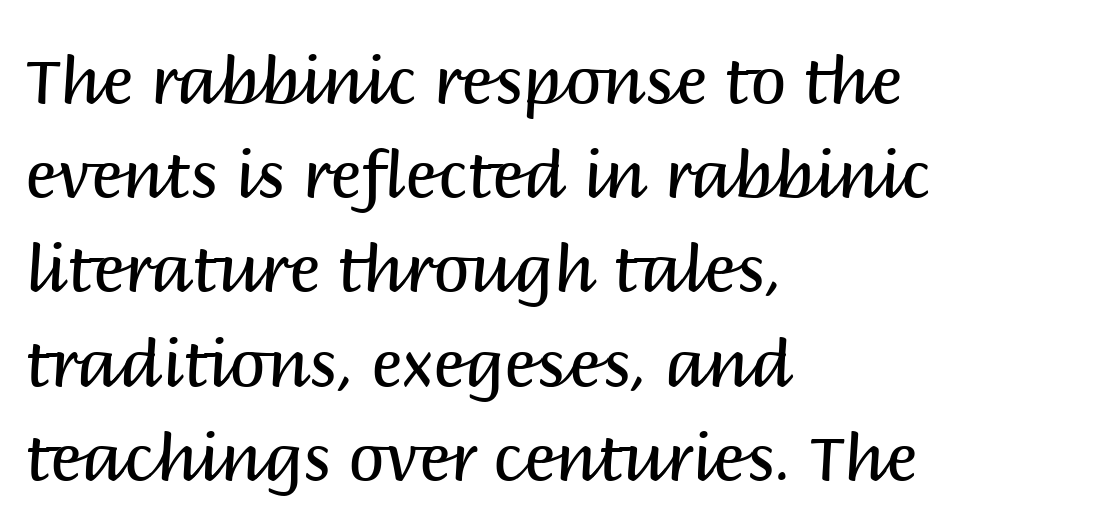
Q: Is the text bold? A: No.
Q: Is the text italic (slanted)? A: Yes.
Q: Is the typeface a serif or a sans-serif typeface? A: Sans-serif.
Q: Is the text underlined? A: No.
Q: How is the paragraph aligned? A: Left-aligned.
Q: Is the spacing between letters normal or unusually wide? A: Normal.
Q: Is the spacing between lines tight, normal or loose? A: Normal.
Q: Width (condensed, normal, or wide)? A: Normal.
Q: Stroke contrast? A: Medium.
Q: x-height? A: Large.
Q: Monospaced? A: No.
